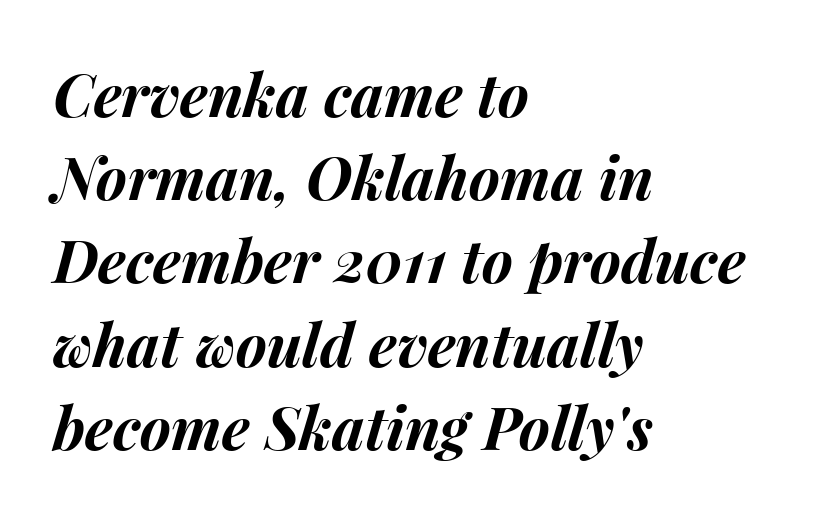
The face used here has the dense, thick strokes of a bold. Visually the block forms a straight wall on the left and a jagged coastline on the right. These lines were composed using italics. Note the varied advance widths — an 'i' is clearly narrower than an 'm'. Interline gaps are of average width in this sample.
